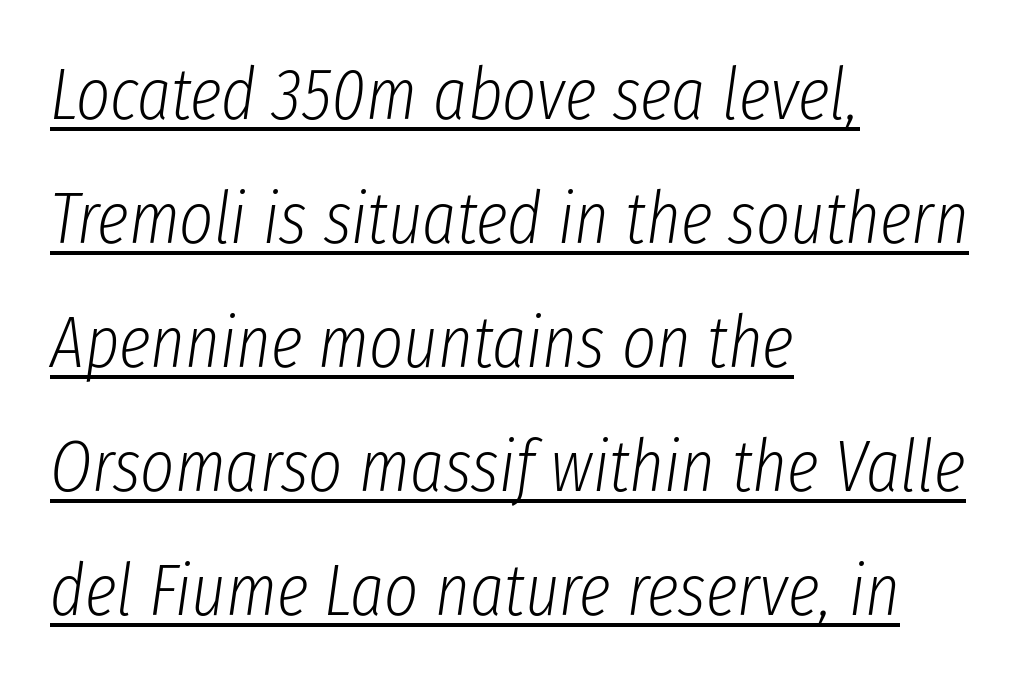
Between one letter and the next there's only the usual sliver of space. Horizontal bands of white between lines are of average thickness. Ink coverage per letter is moderate at most. Think of a printed novel: that variable character pitch is what you see here.
